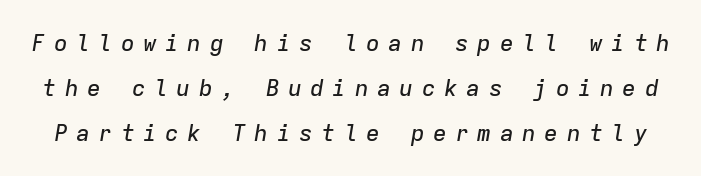
{"italic": "yes", "lean": "right", "slant_degrees": 9, "underline": "no", "line_spacing": "loose", "line_spacing_ratio": 1.95, "letter_spacing": "wide", "letter_spacing_em": 0.37, "glyph_px": 23}
